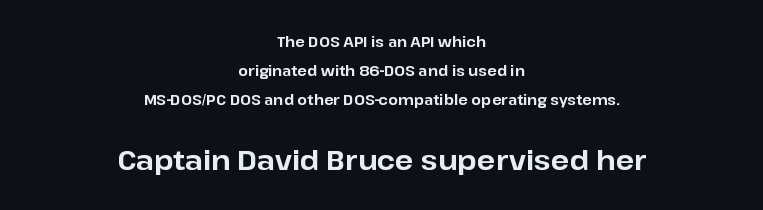
Q: Is the text bold? A: Yes.
Q: Is the text italic (slanted)? A: No, it is upright.
Q: Is the text underlined? A: No.
Q: How is the paragraph aligned? A: Centered.
Q: Is the spacing between letters normal or unusually wide? A: Normal.
Q: Is the spacing between lines tight, normal or loose? A: Loose.
Q: Which block of text is set in a larger size, the first (top) or the second (bottom)? A: The second (bottom) one.
